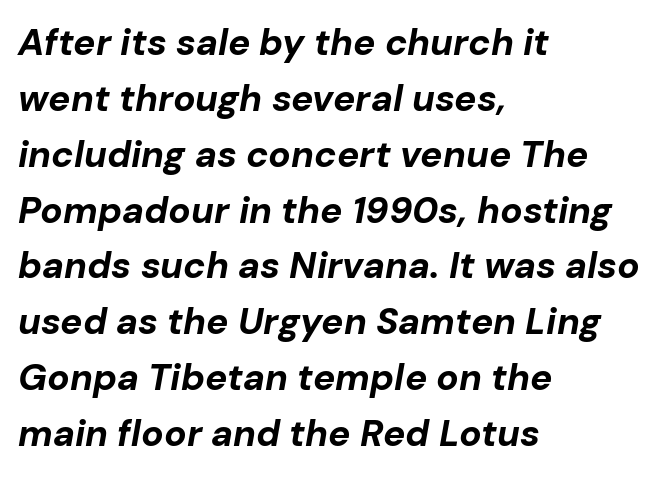
Baseline-to-baseline distance is the conventional proportion of letter height. The lines are quadded left. The passage shown is emphatically bold. The space beneath each line is pristine and unruled. Spacing verdict: proportional, widths tailored to each character. The gaps between neighbouring characters are ordinary and unremarkable.
